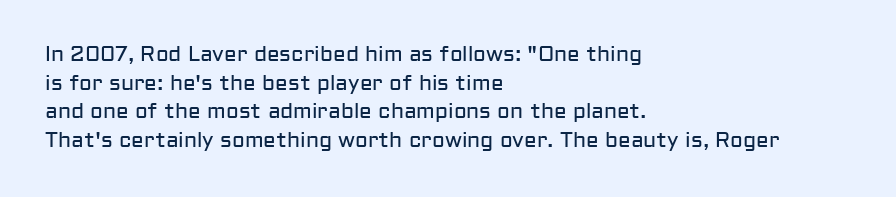
The image shows 21 px text type, upright; set left-aligned, normal line spacing (1.36x), normal letter spacing, not underlined.
